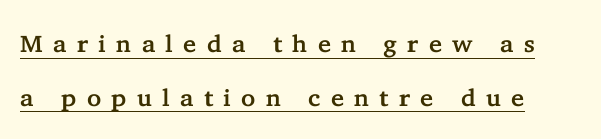
How would I describe the line gaps? Wide and relaxed. The lettering is marked with a stroke running underneath it. What stands out about the letter spacing? Its width — letters are far apart. When letters stand straight like this, we call the style roman or upright.
